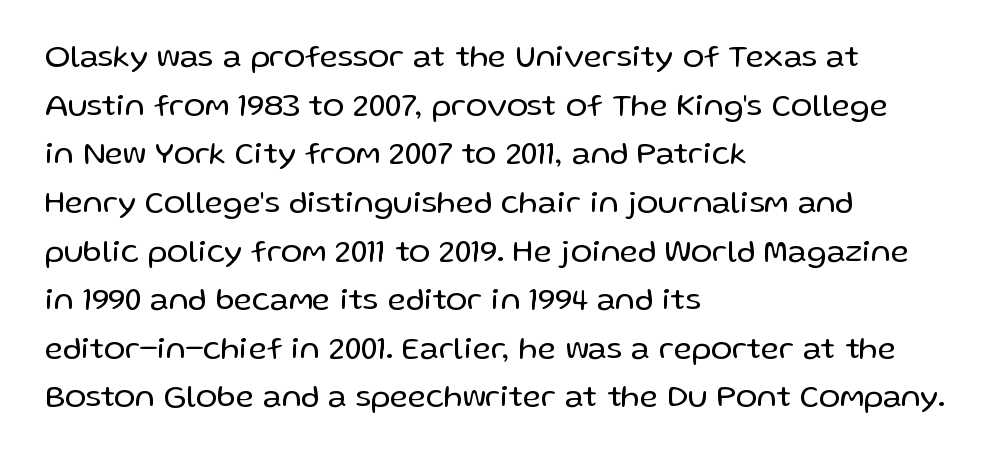
Grotesque or geometric, the face here clearly has no serifs. This is the regular roman posture of the typeface. Tracking value appears to be zero — textbook default spacing. The block of text has a typical density, with ordinary space between rows. The rendering uses natural spacing where letterforms have individual widths. Has an underline been added? It has not.
